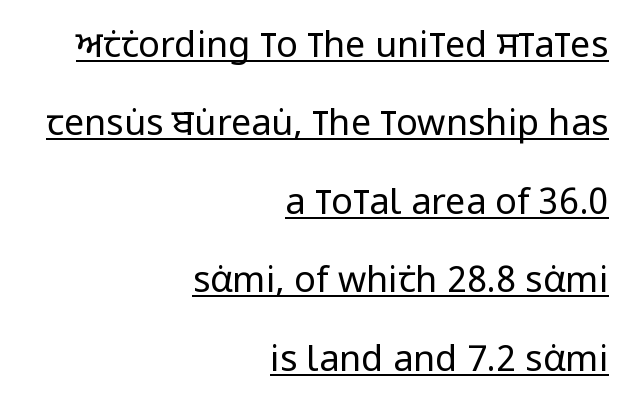
The image shows 36 px regular-weight, condensed sans-serif type, upright; set right-aligned, loose line spacing (2.18x), normal letter spacing, underlined; low stroke contrast and a large x-height.
